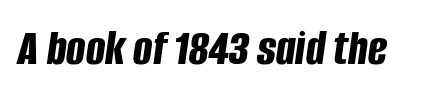
{"italic": "yes", "lean": "right", "slant_degrees": 8, "bold": "yes", "weight": "bold", "width": "condensed", "stroke_contrast": "low", "x_height": "large", "monospaced": "no", "underline": "no", "letter_spacing": "normal", "letter_spacing_em": 0.0, "glyph_px": 51}
